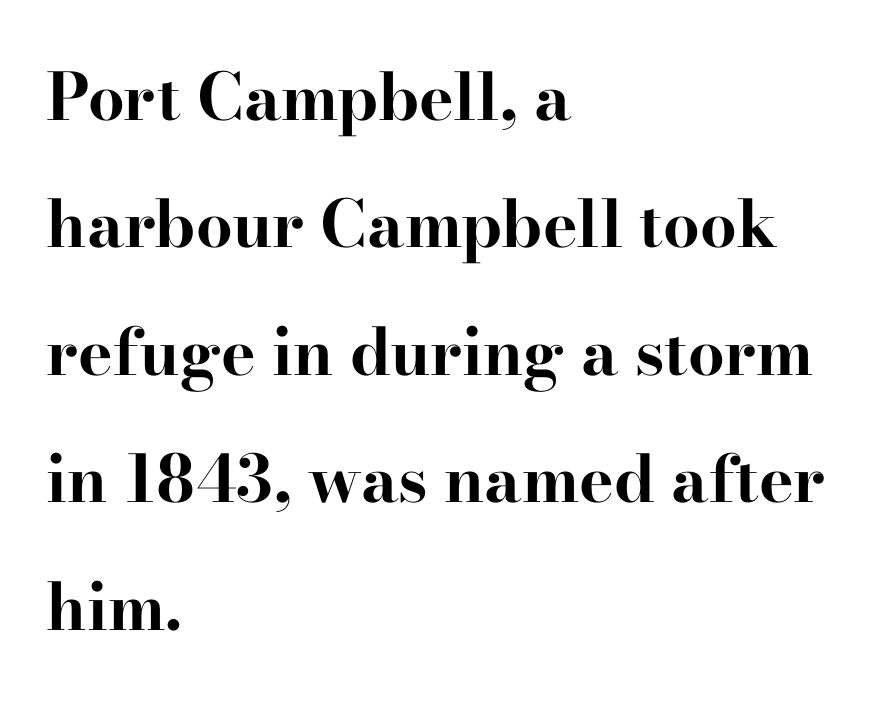
{"serif": "yes", "italic": "no", "bold": "yes", "weight": "bold", "width": "wide", "stroke_contrast": "high", "x_height": "small", "monospaced": "no", "underline": "no", "align": "left", "line_spacing": "loose", "line_spacing_ratio": 1.96, "letter_spacing": "normal", "letter_spacing_em": 0.0, "glyph_px": 65}
